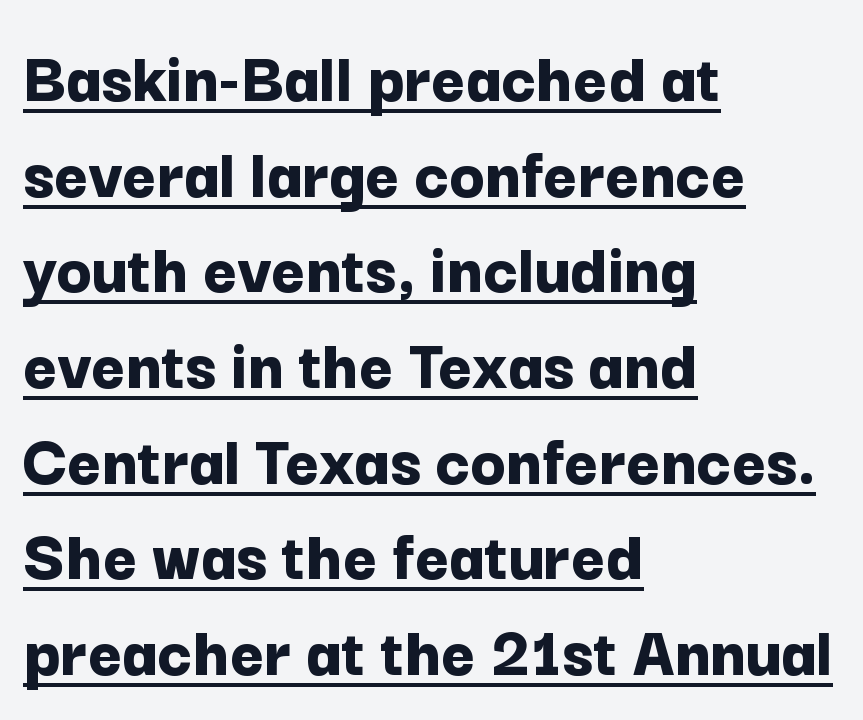
Chunky letters — that's bold for sure. Honestly, the row spacing looks completely unremarkable. A rule runs beneath these lines of type. Font category for this specimen: sans-serif. Designer's note — italics off, roman on. Do the characters align in a grid? No, the font is proportional.
